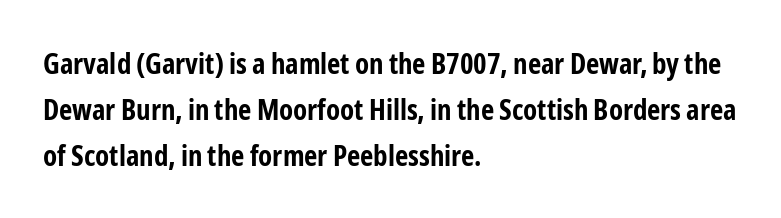
What kind of face is this? One without serifs — a sans. Bare-footed words on every line. I'd describe the lettering as bold — thick and assertive. Normally led — the rows are evenly, conventionally spaced. This sample has the flowing, uneven cadence of proportional lettering.
